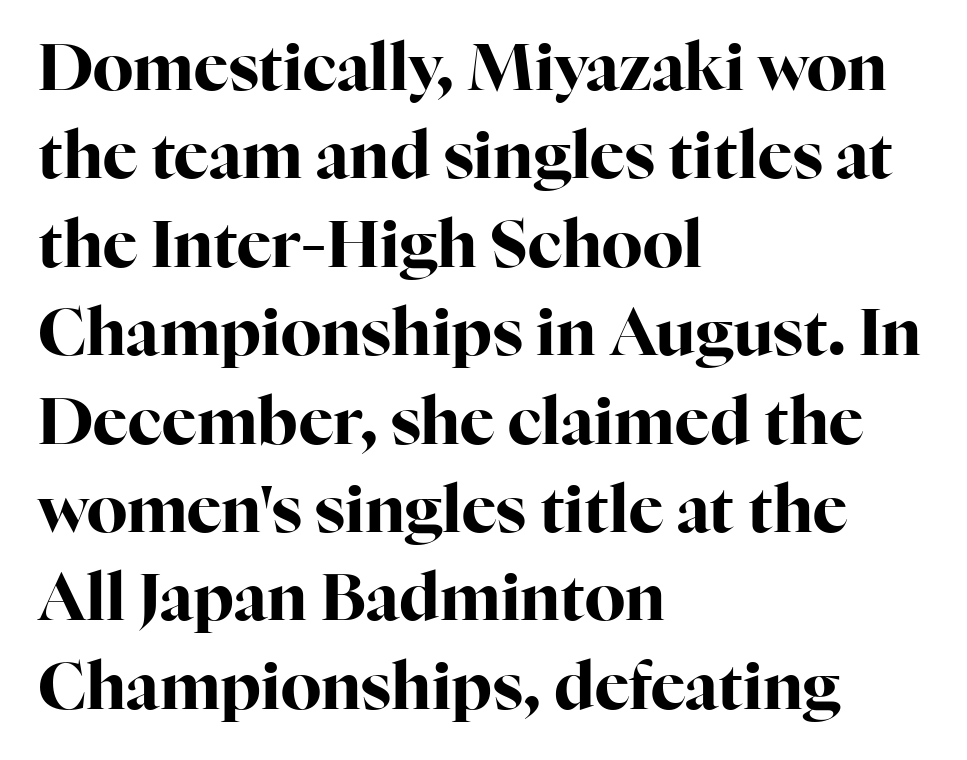
The type sits square on the baseline with zero lean. Check under the words: just untouched page. Left-aligned paragraph, ragged on the right. Here the designer chose a conventional face with non-uniform glyph widths. The rendering uses a bold face; every stroke is thick and dark. Evenly set lines give the paragraph a standard silhouette.
